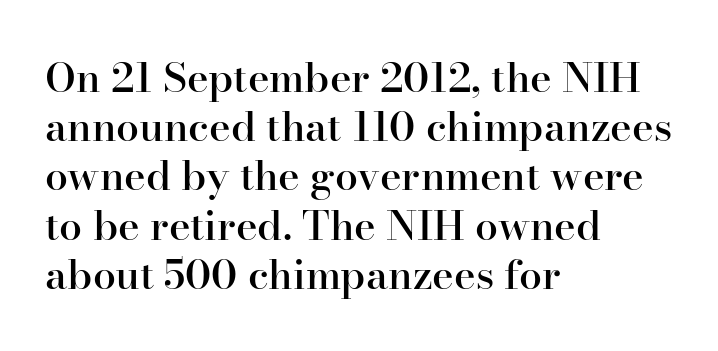
Glance below the letters and you will spot only blank space. The glyphs have the mass of a demibold cut, below bold. Default kerning and tracking; the words read as compact shapes. Note the varied advance widths — an 'i' is clearly narrower than an 'm'. Are there feet on the stems? There are — it's a serif. Where is the straight margin? On the left.
